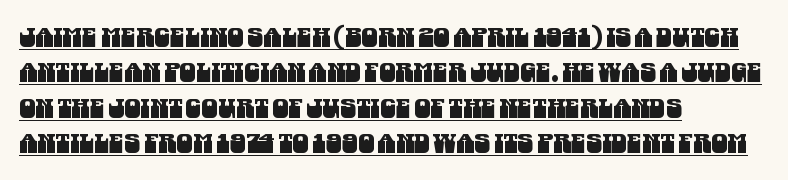
{"underline": "yes", "align": "left", "line_spacing": "normal", "line_spacing_ratio": 1.36, "letter_spacing": "normal", "letter_spacing_em": 0.0, "glyph_px": 26}
